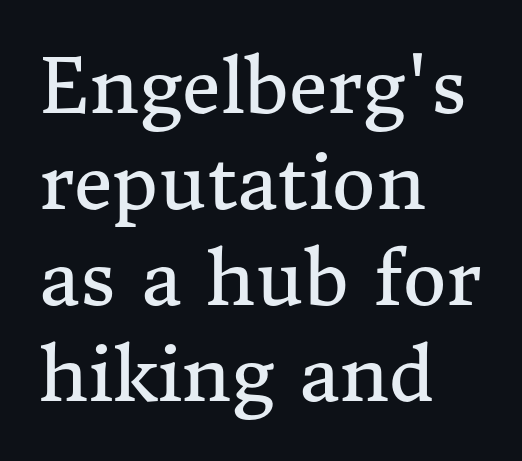
Varying glyph widths throughout — classic text-font behaviour. Leading: standard. The strokes are not fattened; the text isn't bold. Clear beneath every line of the passage.
